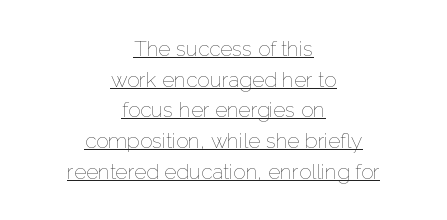
{"italic": "no", "bold": "no", "underline": "yes", "align": "center", "line_spacing": "normal", "line_spacing_ratio": 1.46, "letter_spacing": "normal", "letter_spacing_em": 0.0, "glyph_px": 21}
